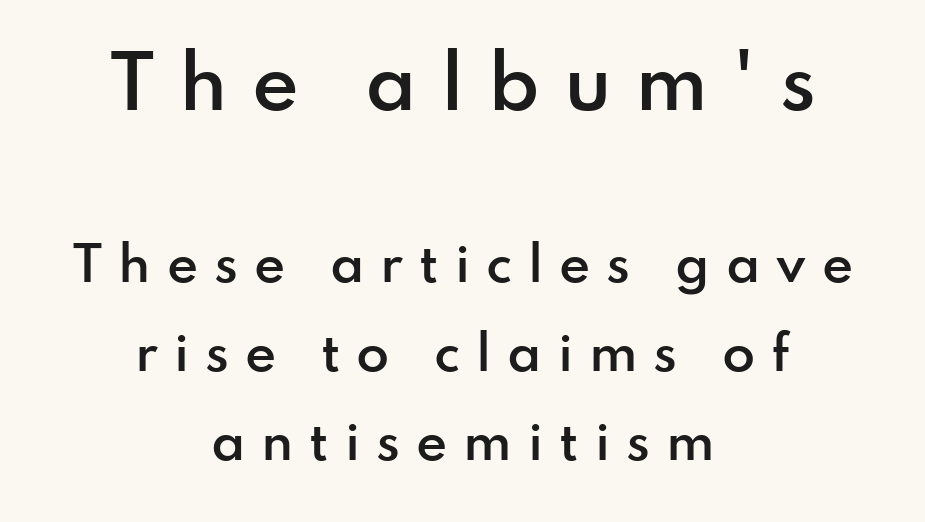
Q: Is the text bold? A: Semi-bold.
Q: Is the text italic (slanted)? A: No, it is upright.
Q: Is the typeface a serif or a sans-serif typeface? A: Sans-serif.
Q: Is the text underlined? A: No.
Q: How is the paragraph aligned? A: Centered.
Q: Is the spacing between letters normal or unusually wide? A: Unusually wide.
Q: Which block of text is set in a larger size, the first (top) or the second (bottom)? A: The first (top) one.
Q: Width (condensed, normal, or wide)? A: Normal.
Q: Stroke contrast? A: Low.
Q: x-height? A: Small.
Q: Monospaced? A: No.
